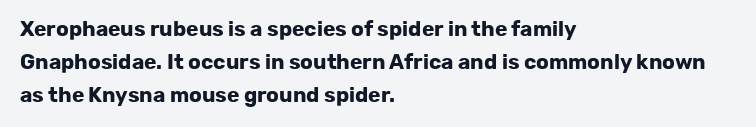
{"italic": "no", "bold": "yes", "underline": "no", "align": "left", "line_spacing": "normal", "line_spacing_ratio": 1.57, "letter_spacing": "normal", "letter_spacing_em": 0.0, "glyph_px": 21}
